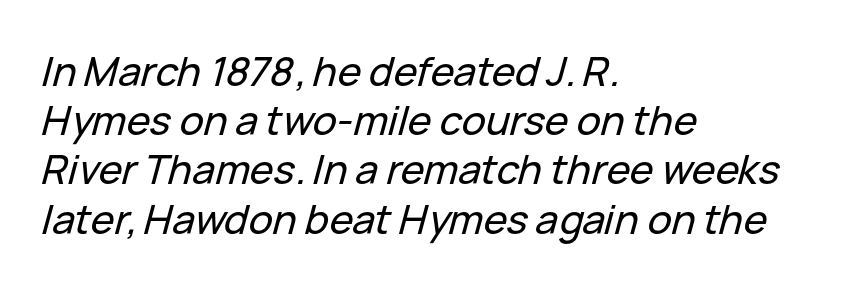
Q: Is the text italic (slanted)? A: Yes, it leans right by about 15 degrees.
Q: Is the text underlined? A: No.
Q: How is the paragraph aligned? A: Left-aligned.
Q: Is the spacing between letters normal or unusually wide? A: Normal.
Q: Width (condensed, normal, or wide)? A: Normal.
Q: Stroke contrast? A: Low.
Q: x-height? A: Medium.
Q: Monospaced? A: No.
